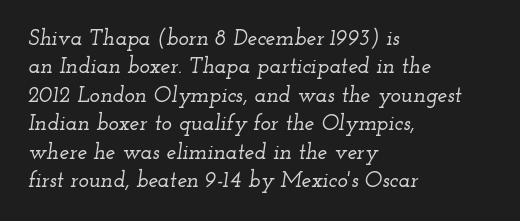
How would I describe the line gaps? Plain and ordinary. Observe the ordinary spacing: letters are neighbours, not strangers. The typography opts for an oblique posture over an upright one. In CSS terms this would be text-align: left. Letters rest on an invisible, unmarked baseline.
